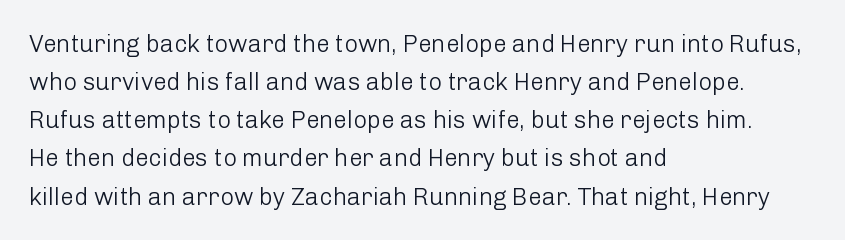
Q: Is the text bold? A: No.
Q: Is the text italic (slanted)? A: No, it is upright.
Q: Is the text underlined? A: No.
Q: How is the paragraph aligned? A: Left-aligned.
Q: Is the spacing between letters normal or unusually wide? A: Normal.
Q: Is the spacing between lines tight, normal or loose? A: Normal.
